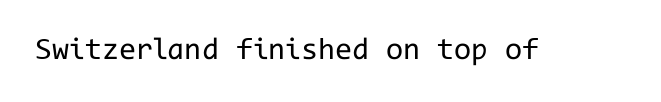
Q: Is the text bold? A: No.
Q: Is the text italic (slanted)? A: No, it is upright.
Q: Is the typeface a serif or a sans-serif typeface? A: Sans-serif.
Q: Is the text underlined? A: No.
Q: Is the spacing between letters normal or unusually wide? A: Normal.
Q: Width (condensed, normal, or wide)? A: Normal.
Q: Stroke contrast? A: Low.
Q: x-height? A: Medium.
Q: Monospaced? A: Yes.
